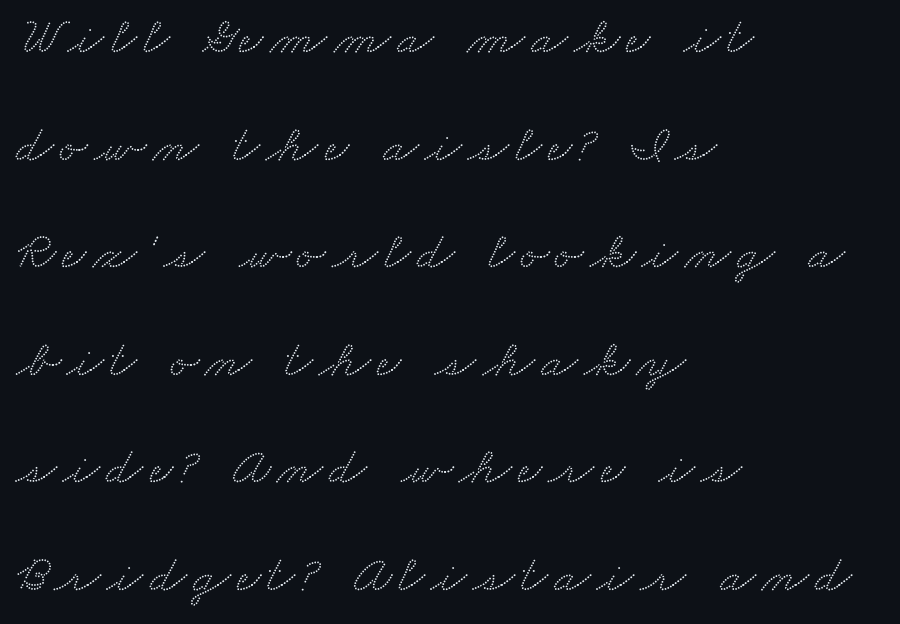
Q: Is the typeface a serif or a sans-serif typeface? A: Serif.
Q: Is the text underlined? A: No.
Q: How is the paragraph aligned? A: Left-aligned.
Q: Is the spacing between lines tight, normal or loose? A: Loose.
Q: Width (condensed, normal, or wide)? A: Wide.
Q: Stroke contrast? A: Medium.
Q: x-height? A: Small.
Q: Monospaced? A: No.
